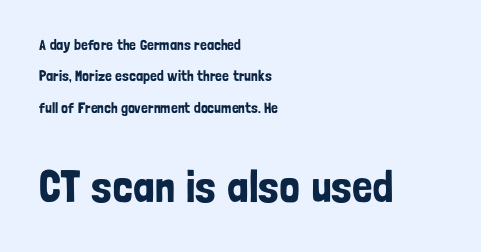
{"serif": "no", "italic": "no", "width": "condensed", "stroke_contrast": "low", "x_height": "medium", "monospaced": "no", "underline": "no", "align": "left", "line_spacing": "loose", "line_spacing_ratio": 2.1, "letter_spacing": "normal", "letter_spacing_em": 0.0, "larger_block": "second", "size_ratio": 3.0, "glyph_px": 45}
